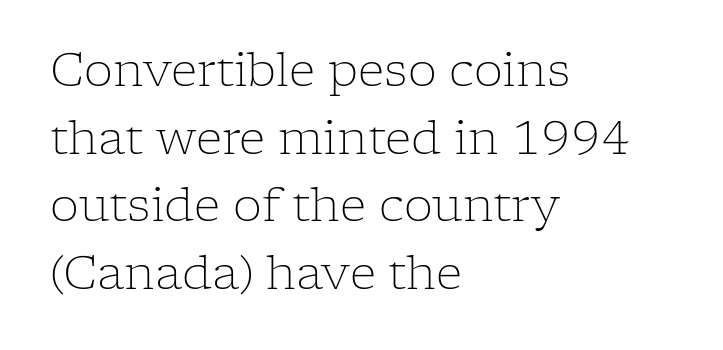
The image shows 46 px light serif type, upright; set left-aligned, normal line spacing (1.47x), normal letter spacing, not underlined; low stroke contrast and a medium x-height.
